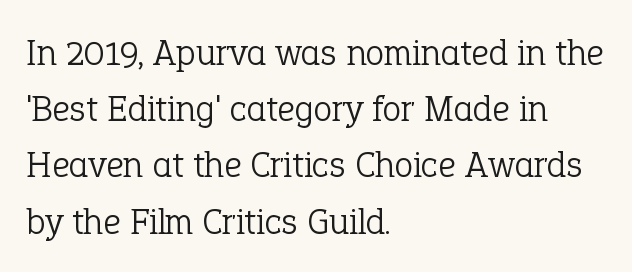
The image shows 38 px light serif type, upright; set left-aligned, normal line spacing (1.48x), normal letter spacing, not underlined; low stroke contrast and a medium x-height.
